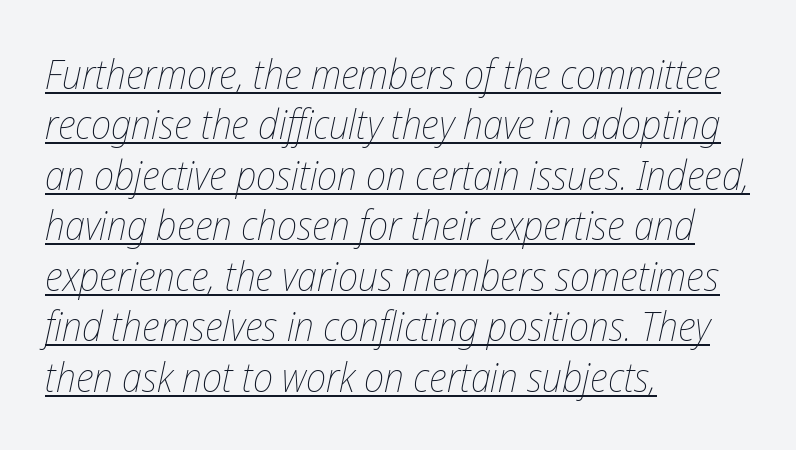
{"italic": "yes", "lean": "right", "slant_degrees": 12, "bold": "no", "weight": "thin", "width": "condensed", "stroke_contrast": "low", "x_height": "medium", "monospaced": "no", "underline": "yes", "align": "left", "line_spacing_ratio": 1.23, "letter_spacing": "normal", "letter_spacing_em": 0.0, "glyph_px": 41}
